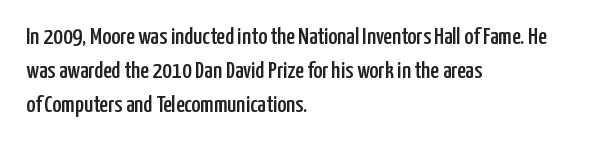
{"italic": "no", "underline": "no", "align": "left", "line_spacing": "normal", "line_spacing_ratio": 1.41, "letter_spacing": "normal", "letter_spacing_em": 0.0, "glyph_px": 24}
